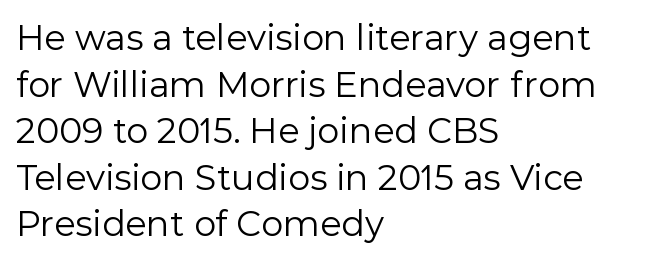
{"serif": "no", "italic": "no", "bold": "no", "weight": "regular", "width": "normal", "x_height": "medium", "monospaced": "no", "underline": "no", "align": "left", "line_spacing": "normal", "line_spacing_ratio": 1.33, "letter_spacing": "normal", "letter_spacing_em": 0.0, "glyph_px": 35}
